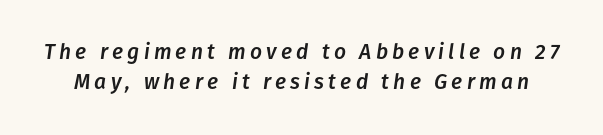
{"italic": "yes", "lean": "right", "slant_degrees": 8, "underline": "no", "line_spacing": "normal", "line_spacing_ratio": 1.43, "letter_spacing": "wide", "letter_spacing_em": 0.2, "glyph_px": 21}
